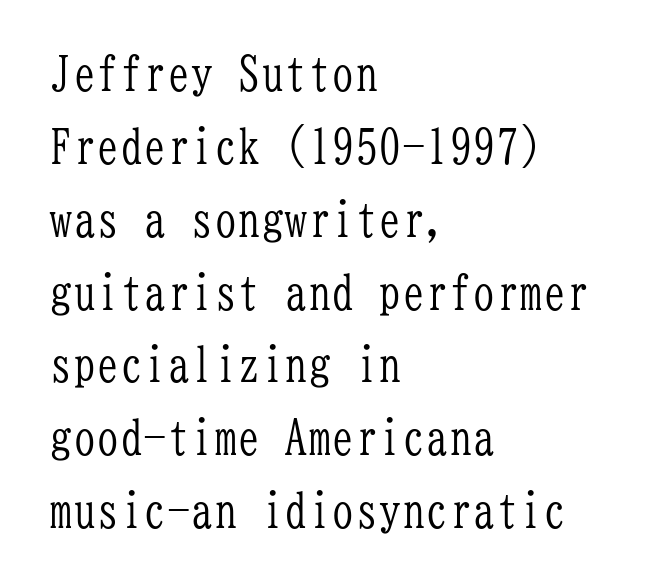
The letterforms sit at book weight or below. The passage shown has conventional tracking throughout. These lines sit exactly where default settings would place them. Little horizontal feet cap the strokes, marking this as serif type. This is the regular roman posture of the typeface. Decoration check: the copy has no underline.
